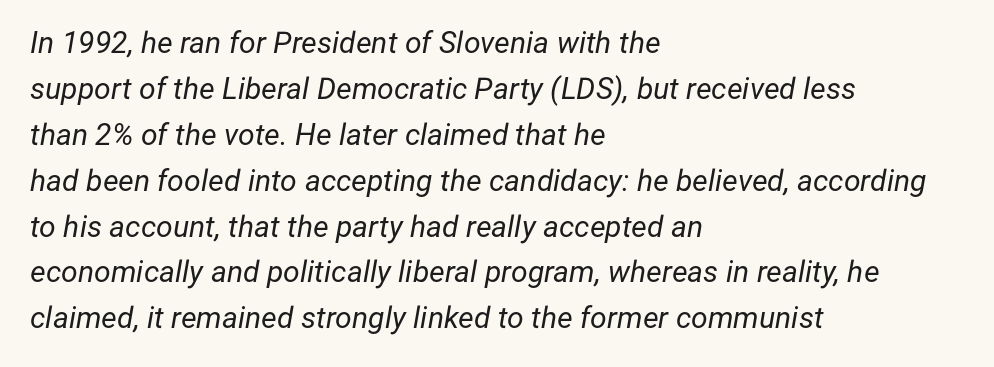
Italic: yes, the glyphs are oblique. The letterforms sit at book weight or below. Left-aligned paragraph, ragged on the right. No word sits above an underline.
